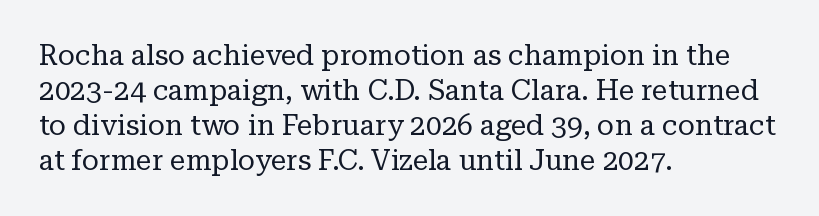
{"serif": "yes", "italic": "no", "bold": "no", "weight": "regular", "width": "normal", "stroke_contrast": "low", "x_height": "medium", "monospaced": "no", "underline": "no", "align": "left", "line_spacing": "normal", "line_spacing_ratio": 1.25, "letter_spacing": "normal", "letter_spacing_em": 0.0, "glyph_px": 28}
